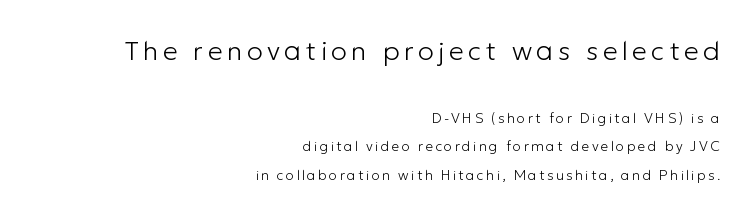
The rendering uses a large line-height, opening up the rows. Two sizes are in play, and the larger belongs to the first block. The area under the type is left untouched. Right-aligned paragraph, ragged on the left. Posture: straight, roman, zero tilt.
